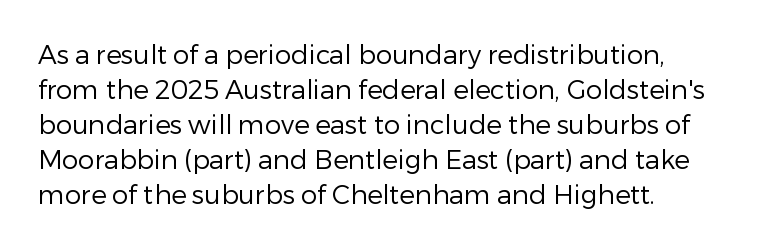
Q: Is the text bold? A: No.
Q: Is the text italic (slanted)? A: No, it is upright.
Q: Is the text underlined? A: No.
Q: How is the paragraph aligned? A: Left-aligned.
Q: Is the spacing between letters normal or unusually wide? A: Normal.
Q: Is the spacing between lines tight, normal or loose? A: Normal.
